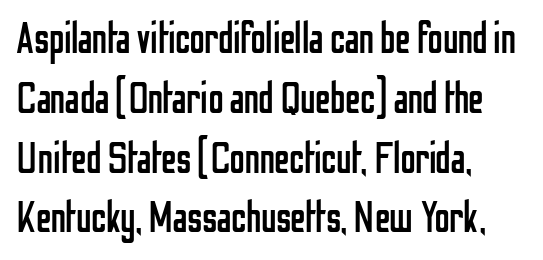
Normally led — the rows are evenly, conventionally spaced. The weight tops out at a normal text grade. You can tell from the bare stems that sans-serif type was used. When letters stand straight like this, we call the style roman or upright. Short note: letters normally spaced.
